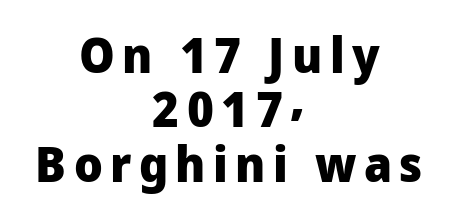
Visually the block forms a symmetrical silhouette, jagged on both flanks. Proportional: the letters do not fall into vertical columns. Whoever set this chose condensed vertical rhythm over breathing room. Its strokes are broad and dark, the hallmark of bold type. Unlike a traditional serif, this face leaves its strokes unadorned. Rule under the text: the space is simply empty.
